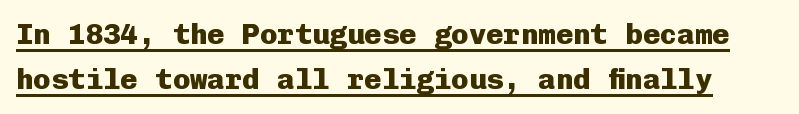
{"serif": "no", "italic": "no", "bold": "yes", "weight": "heavy", "width": "normal", "stroke_contrast": "low", "x_height": "medium", "monospaced": "yes", "underline": "yes", "line_spacing": "normal", "line_spacing_ratio": 1.56, "letter_spacing": "normal", "letter_spacing_em": 0.0, "glyph_px": 29}
